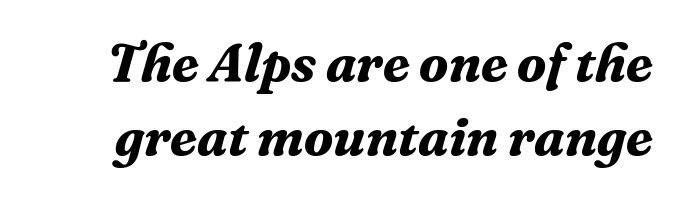
Q: Is the text bold? A: Yes.
Q: Is the text italic (slanted)? A: Yes, it leans right by about 16 degrees.
Q: Is the typeface a serif or a sans-serif typeface? A: Serif.
Q: Is the text underlined? A: No.
Q: Is the spacing between letters normal or unusually wide? A: Normal.
Q: Is the spacing between lines tight, normal or loose? A: Normal.
Q: Width (condensed, normal, or wide)? A: Normal.
Q: Stroke contrast? A: Medium.
Q: x-height? A: Medium.
Q: Monospaced? A: No.
